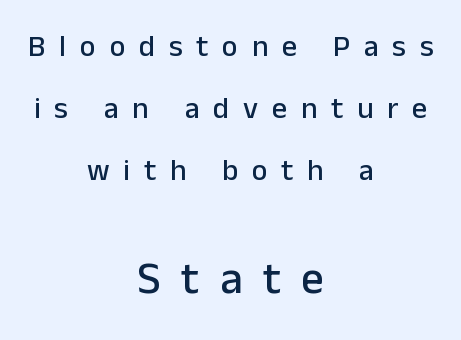
The image shows 45 px sans-serif type, upright; set centered, loose line spacing (2.07x), unusually wide letter spacing (+0.46 em), not underlined; the second (bottom) block is 1.5x larger; low stroke contrast and a medium x-height.
